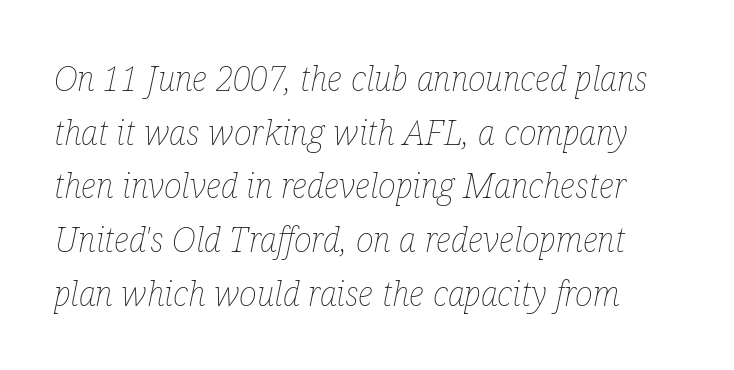
Q: Is the text bold? A: No.
Q: Is the text italic (slanted)? A: Yes, it leans right by about 12 degrees.
Q: Is the text underlined? A: No.
Q: Is the spacing between letters normal or unusually wide? A: Normal.
Q: Is the spacing between lines tight, normal or loose? A: Normal.
Q: Width (condensed, normal, or wide)? A: Condensed.
Q: Stroke contrast? A: Low.
Q: x-height? A: Medium.
Q: Monospaced? A: No.
